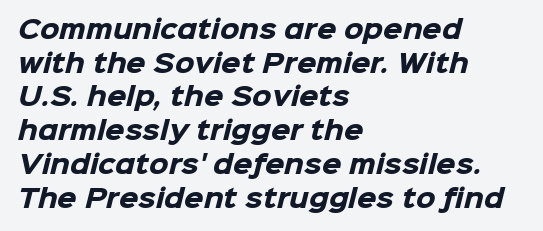
Notice how thick the strokes are: this is what a full bold looks like. This sample uses plain, unmodified letter spacing. Visually the block forms a straight wall on the left and a jagged coastline on the right. A typesetter would call this leading conventional body-copy spacing.
